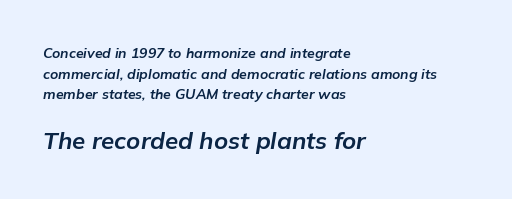
{"italic": "yes", "lean": "right", "slant_degrees": 9, "bold": "yes", "underline": "no", "align": "left", "line_spacing": "normal", "line_spacing_ratio": 1.48, "letter_spacing": "normal", "letter_spacing_em": 0.0, "larger_block": "second", "size_ratio": 1.71, "glyph_px": 24}
